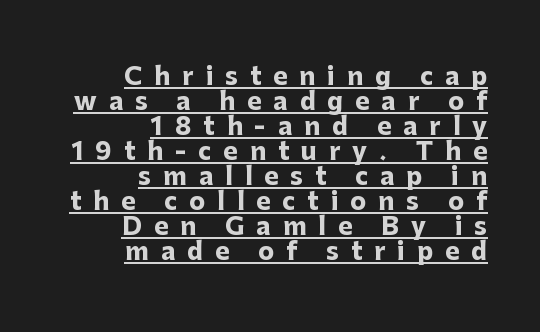
Caption: lettering with a line underneath. This block would grow much taller if given ordinary leading; it's compressed now. This rendering uses right alignment, leaving the left contour irregular. Set as a true bold cut, around the 700 mark.
